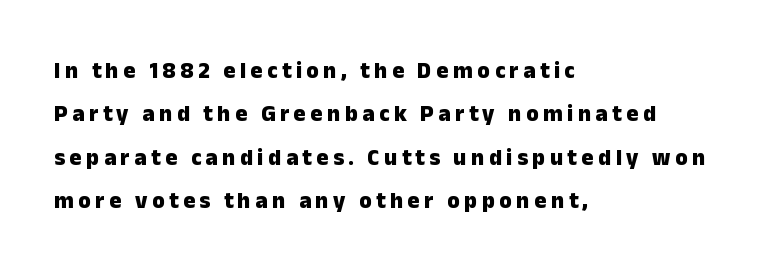
The specimen omits any rule beneath the text block's lines. Which margin do the lines hug? The left one — the right edge is uneven. Vertical strokes here are truly vertical. Weight: bold.
